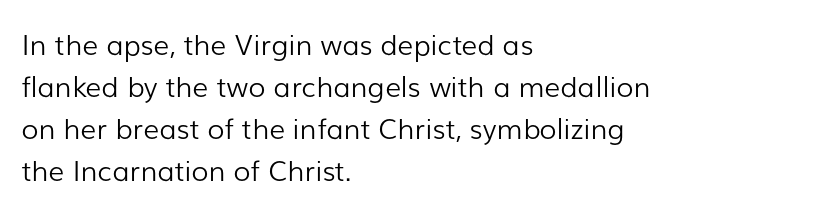
The image shows 28 px light sans-serif type, upright; set left-aligned, normal line spacing (1.5x), normal letter spacing, not underlined; low stroke contrast and a medium x-height.
